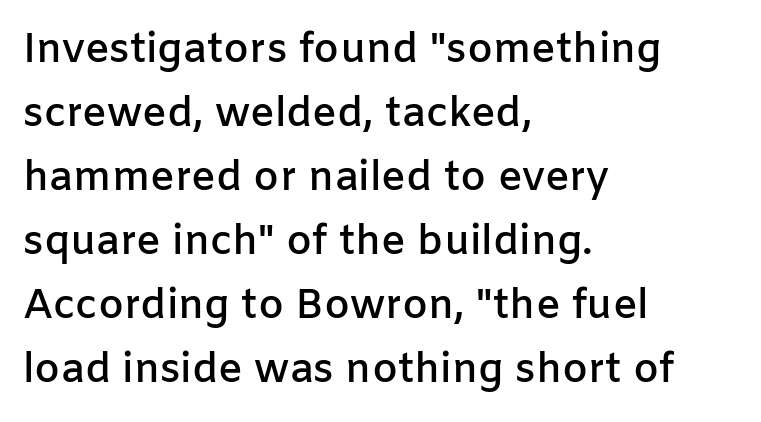
The image shows 41 px semibold sans-serif type, upright; set left-aligned, normal line spacing (1.56x), normal letter spacing, not underlined; low stroke contrast and a medium x-height.
